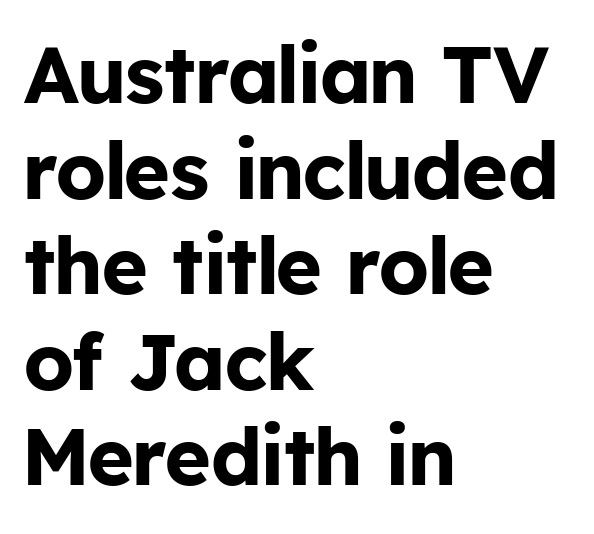
Q: Is the text bold? A: Yes.
Q: Is the text italic (slanted)? A: No, it is upright.
Q: Is the typeface a serif or a sans-serif typeface? A: Sans-serif.
Q: Is the text underlined? A: No.
Q: How is the paragraph aligned? A: Left-aligned.
Q: Is the spacing between letters normal or unusually wide? A: Normal.
Q: Width (condensed, normal, or wide)? A: Normal.
Q: Stroke contrast? A: Low.
Q: x-height? A: Medium.
Q: Monospaced? A: No.
